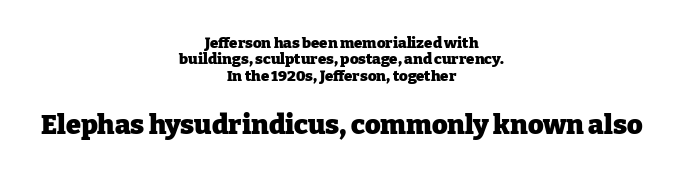
Q: Is the text bold? A: Yes.
Q: Is the text italic (slanted)? A: No, it is upright.
Q: Is the text underlined? A: No.
Q: How is the paragraph aligned? A: Centered.
Q: Is the spacing between letters normal or unusually wide? A: Normal.
Q: Is the spacing between lines tight, normal or loose? A: Tight.
Q: Which block of text is set in a larger size, the first (top) or the second (bottom)? A: The second (bottom) one.
